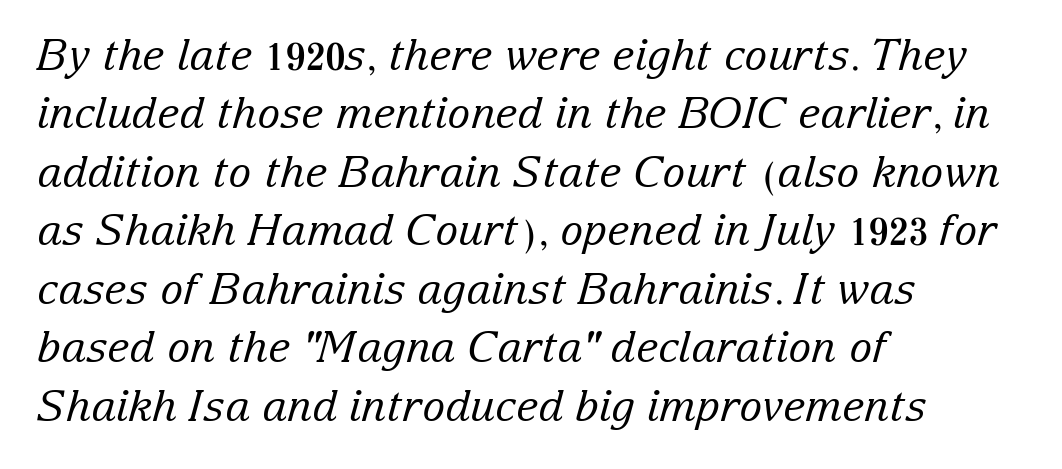
Q: Is the text bold? A: No.
Q: Is the text italic (slanted)? A: Yes, it leans right by about 15 degrees.
Q: Is the typeface a serif or a sans-serif typeface? A: Serif.
Q: Is the text underlined? A: No.
Q: How is the paragraph aligned? A: Left-aligned.
Q: Is the spacing between letters normal or unusually wide? A: Normal.
Q: Is the spacing between lines tight, normal or loose? A: Normal.
Q: Width (condensed, normal, or wide)? A: Normal.
Q: Stroke contrast? A: Low.
Q: x-height? A: Medium.
Q: Monospaced? A: No.
